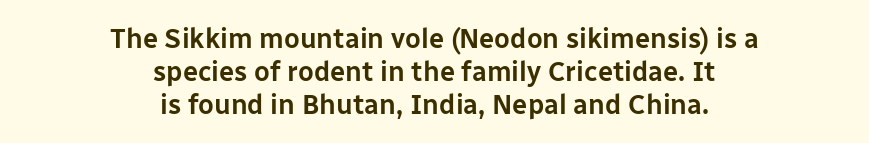
Q: Is the text italic (slanted)? A: No, it is upright.
Q: Is the text underlined? A: No.
Q: How is the paragraph aligned? A: Centered.
Q: Is the spacing between letters normal or unusually wide? A: Normal.
